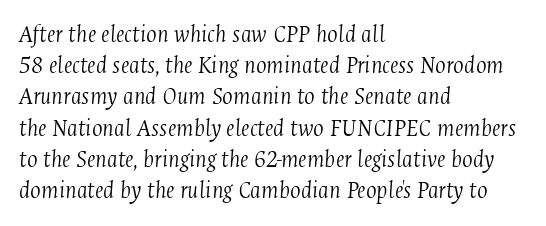
{"italic": "yes", "lean": "right", "slant_degrees": 4, "bold": "no", "underline": "no", "align": "left", "line_spacing": "normal", "line_spacing_ratio": 1.25, "letter_spacing": "normal", "letter_spacing_em": 0.0, "glyph_px": 25}
